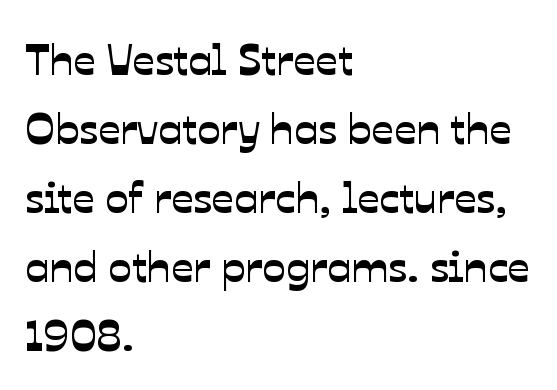
{"serif": "no", "width": "normal", "stroke_contrast": "low", "x_height": "medium", "monospaced": "no", "underline": "no", "align": "left", "line_spacing": "normal", "line_spacing_ratio": 1.57, "letter_spacing": "normal", "letter_spacing_em": 0.0, "glyph_px": 44}
